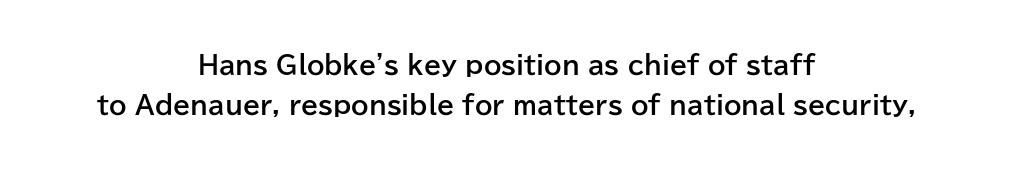
{"italic": "no", "bold": "yes", "underline": "no", "align": "center", "line_spacing": "normal", "line_spacing_ratio": 1.59, "letter_spacing": "normal", "letter_spacing_em": 0.0, "glyph_px": 25}
